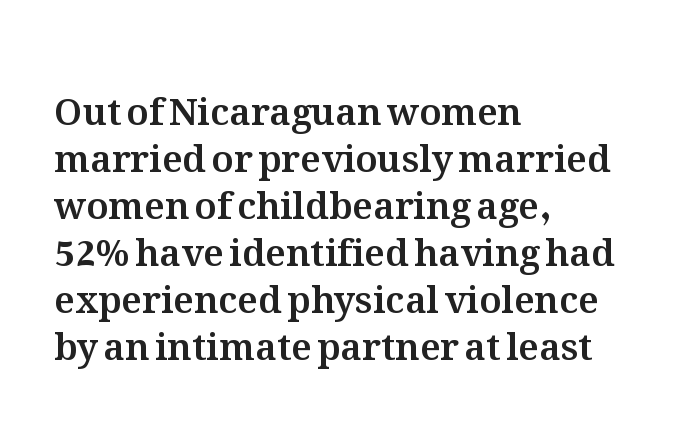
{"italic": "no", "width": "normal", "stroke_contrast": "medium", "x_height": "medium", "monospaced": "no", "underline": "no", "align": "left", "line_spacing": "normal", "line_spacing_ratio": 1.27, "letter_spacing": "normal", "letter_spacing_em": 0.0, "glyph_px": 37}
